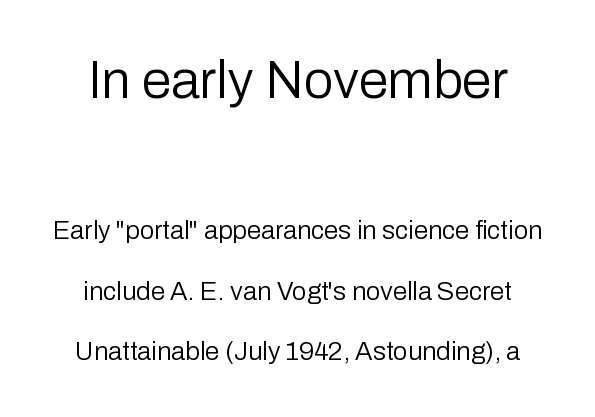
Q: Is the text bold? A: No.
Q: Is the text italic (slanted)? A: No, it is upright.
Q: Is the typeface a serif or a sans-serif typeface? A: Sans-serif.
Q: Is the text underlined? A: No.
Q: Is the spacing between letters normal or unusually wide? A: Normal.
Q: Is the spacing between lines tight, normal or loose? A: Loose.
Q: Which block of text is set in a larger size, the first (top) or the second (bottom)? A: The first (top) one.
Q: Width (condensed, normal, or wide)? A: Normal.
Q: Stroke contrast? A: Low.
Q: x-height? A: Medium.
Q: Monospaced? A: No.
